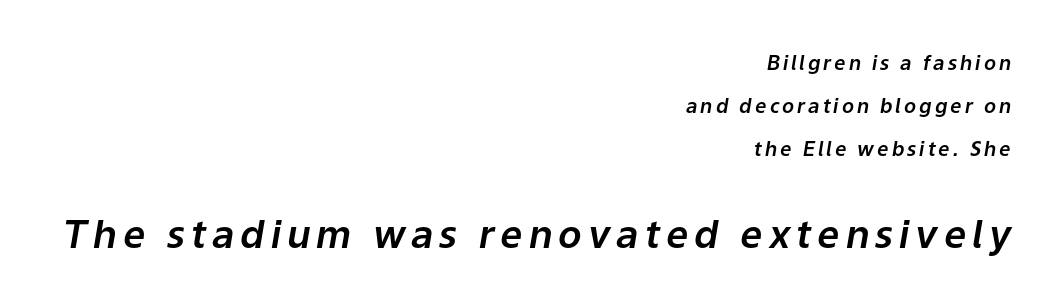
The image shows 39 px text type, italic (leaning right); set right-aligned, loose line spacing (2.14x), not underlined; the second (bottom) block is 1.95x larger; low stroke contrast and a medium x-height.
